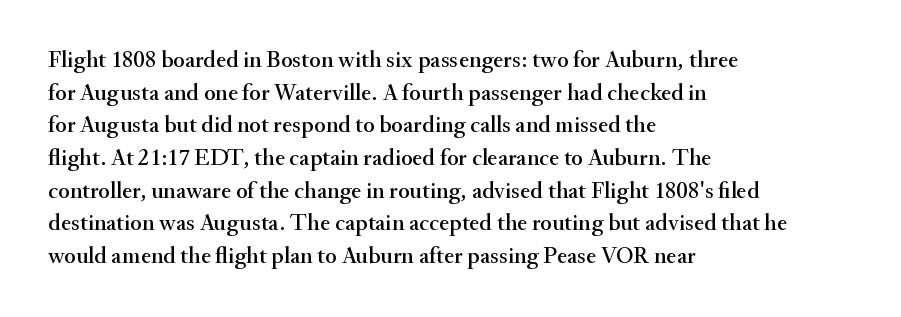
Q: Is the text italic (slanted)? A: No, it is upright.
Q: Is the text underlined? A: No.
Q: How is the paragraph aligned? A: Left-aligned.
Q: Is the spacing between letters normal or unusually wide? A: Normal.
Q: Is the spacing between lines tight, normal or loose? A: Normal.
